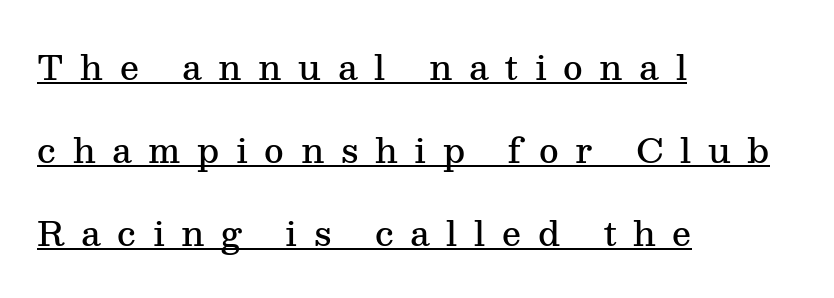
The image shows 34 px semibold serif type, upright; set left-aligned, loose line spacing (2.44x), unusually wide letter spacing (+0.49 em), underlined; medium stroke contrast and a medium x-height.
